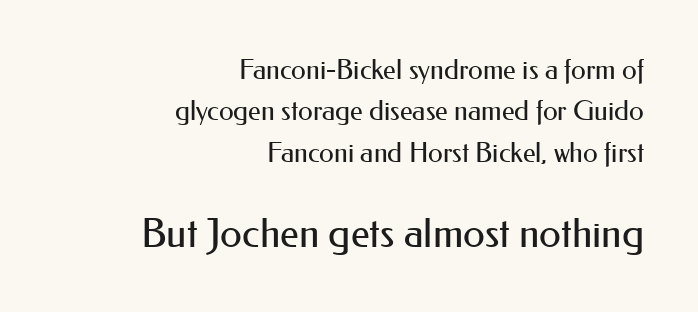
The image shows 40 px regular-weight sans-serif type, upright; set right-aligned, normal line spacing (1.53x), normal letter spacing, not underlined; the second (bottom) block is 1.48x larger; medium stroke contrast and a small x-height.
